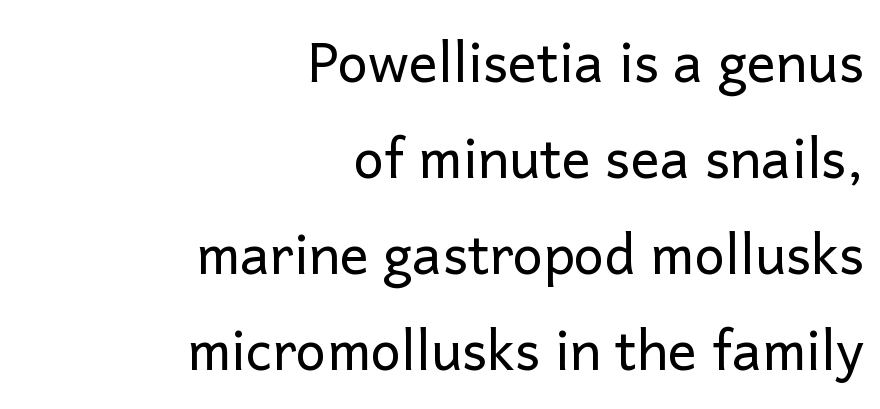
Are there feet on the stems? There aren't — it's a sans. Is the letter spacing exaggerated? No — it looks like the ordinary default. The face used here is proportionally spaced, like ordinary book or web type. When letters stand straight like this, we call the style roman or upright.
